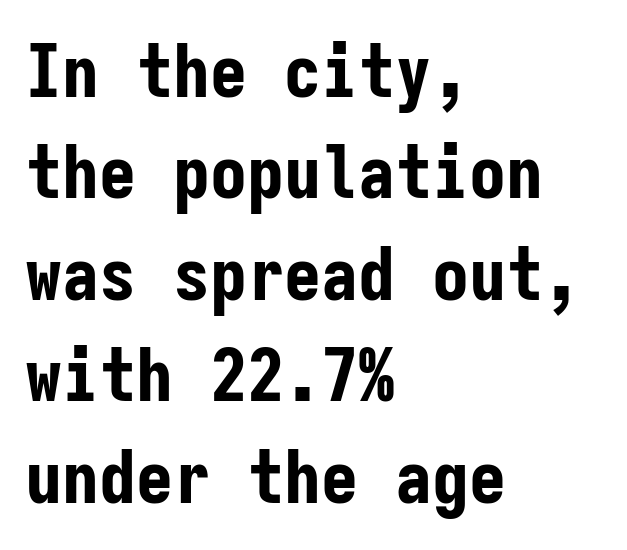
{"serif": "no", "italic": "no", "bold": "yes", "weight": "bold", "width": "condensed", "stroke_contrast": "low", "x_height": "medium", "monospaced": "yes", "underline": "no", "align": "left", "line_spacing": "normal", "line_spacing_ratio": 1.37, "letter_spacing": "normal", "letter_spacing_em": 0.0, "glyph_px": 74}
